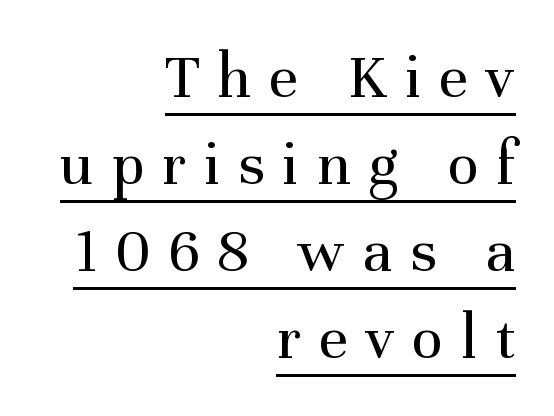
Q: Is the text bold? A: No.
Q: Is the text italic (slanted)? A: No, it is upright.
Q: Is the typeface a serif or a sans-serif typeface? A: Serif.
Q: Is the text underlined? A: Yes.
Q: How is the paragraph aligned? A: Right-aligned.
Q: Is the spacing between letters normal or unusually wide? A: Unusually wide.
Q: Is the spacing between lines tight, normal or loose? A: Normal.
Q: Width (condensed, normal, or wide)? A: Normal.
Q: Stroke contrast? A: Medium.
Q: x-height? A: Medium.
Q: Monospaced? A: No.
